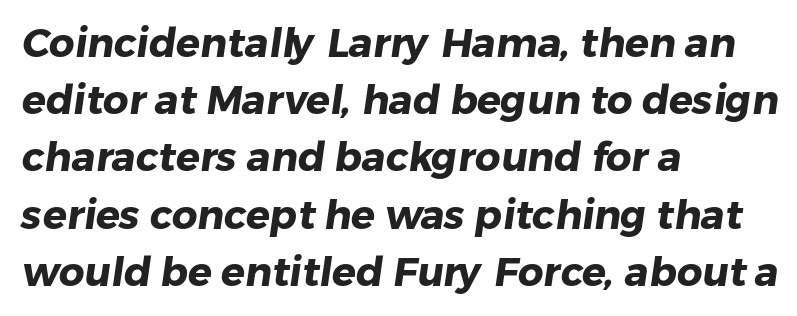
Type without underlining. The paragraph has a hard left edge and a soft right edge. These lines sit exactly where default settings would place them. These lines are rendered in a variable-pitch font. The rendering keeps characters at their native spacing. As a designer I'd log this as weight 700, bold.
